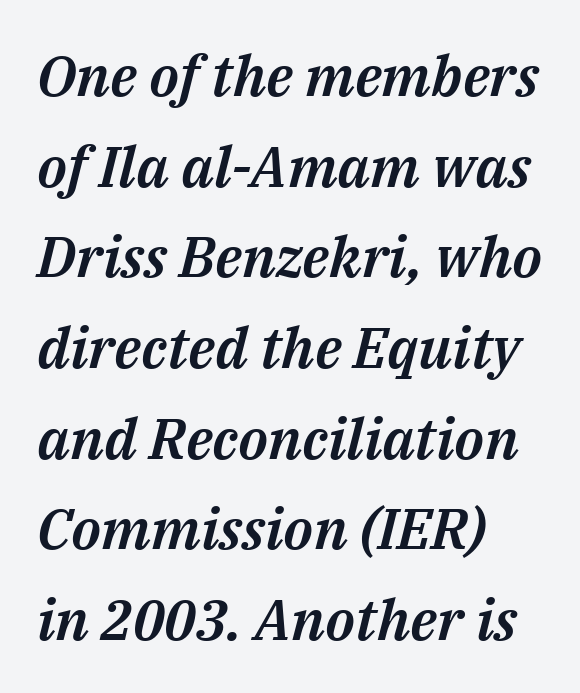
Is the type slanted? Yes — the strokes lean at a clear angle. This sample has the flowing, uneven cadence of proportional lettering. The glyphs are unaccompanied by any horizontal stroke below them. Horizontally, the lines are justified to the leading edge only. Honestly, the row spacing looks completely unremarkable. Compared with typical body copy, the letter spacing here is the same.
